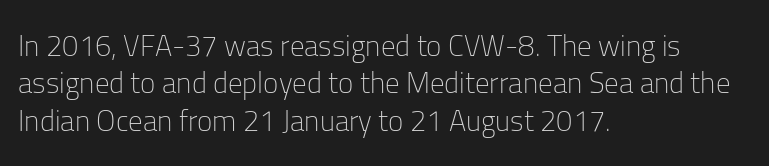
The image shows 29 px light sans-serif type, upright; set left-aligned, normal line spacing (1.29x), normal letter spacing, not underlined; low stroke contrast and a medium x-height.
